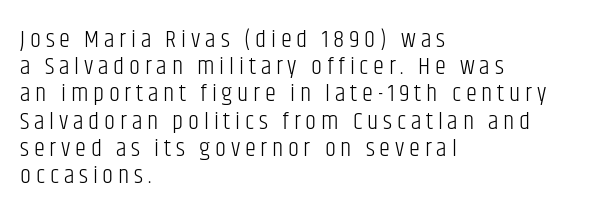
The image shows 25 px text type, upright; set left-aligned, tight line spacing (1.09x), not underlined.
